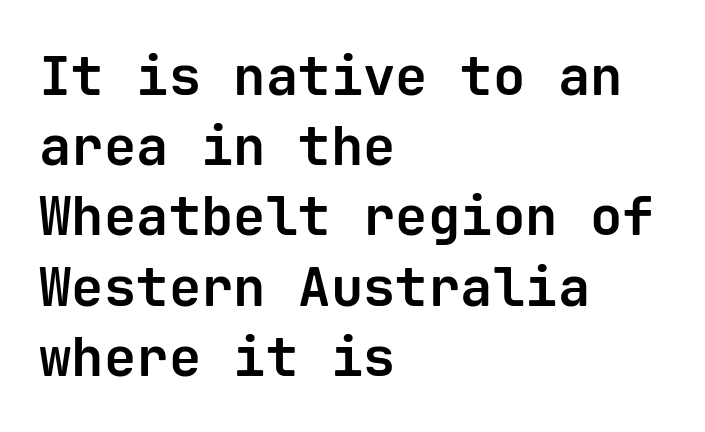
{"serif": "no", "italic": "no", "bold": "yes", "weight": "bold", "width": "normal", "stroke_contrast": "low", "x_height": "medium", "monospaced": "yes", "underline": "no", "align": "left", "line_spacing": "normal", "line_spacing_ratio": 1.3, "letter_spacing": "normal", "letter_spacing_em": 0.0, "glyph_px": 54}
